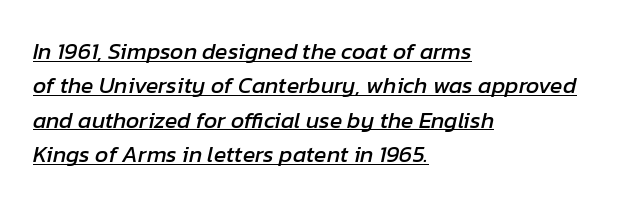
Regarding leading, the lines here are spaced in the standard way. If you drew a line through each stem, it would be angled. The lines are quadded left. Notice how a bar underscores the lettering throughout.
